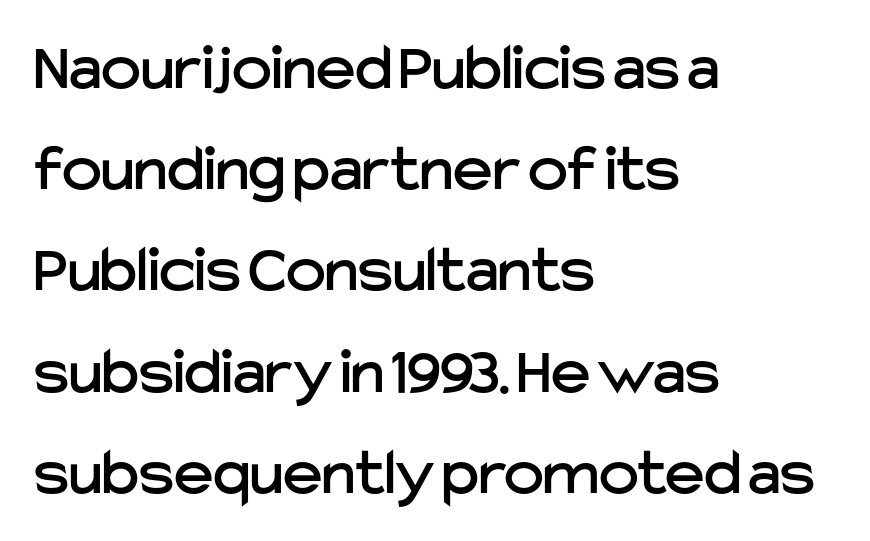
The image shows 67 px sans-serif type, upright; set left-aligned, normal line spacing (1.51x), normal letter spacing, not underlined; low stroke contrast and a medium x-height.
